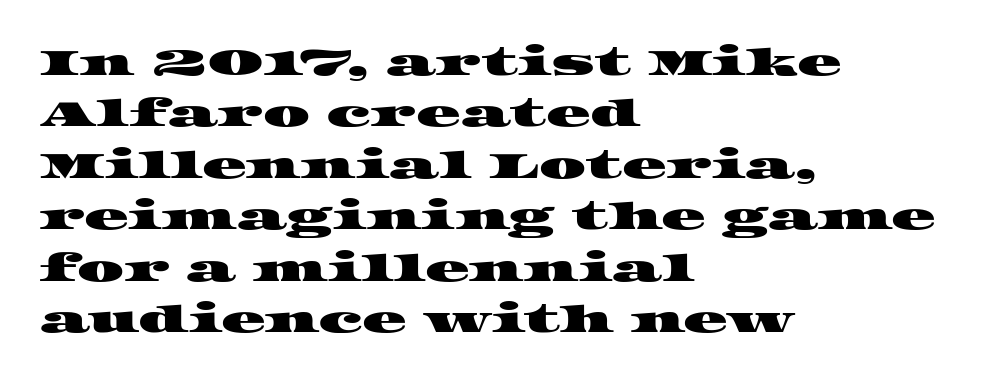
Note the varied advance widths — an 'i' is clearly narrower than an 'm'. Interline gaps are of average width in this sample. Typeset ragged right — the left edge is the straight one. In terms of letterform style, serifs are clearly present. The strip under each line holds only bare page. Compared with typical body copy, the letter spacing here is the same.
